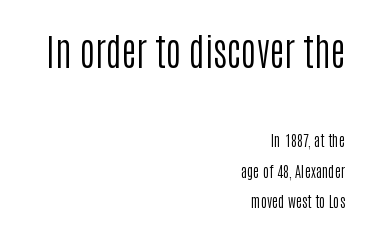
Q: Is the text bold? A: No.
Q: Is the text italic (slanted)? A: No, it is upright.
Q: Is the typeface a serif or a sans-serif typeface? A: Sans-serif.
Q: Is the text underlined? A: No.
Q: How is the paragraph aligned? A: Right-aligned.
Q: Is the spacing between letters normal or unusually wide? A: Normal.
Q: Is the spacing between lines tight, normal or loose? A: Loose.
Q: Which block of text is set in a larger size, the first (top) or the second (bottom)? A: The first (top) one.
Q: Width (condensed, normal, or wide)? A: Condensed.
Q: Stroke contrast? A: Low.
Q: x-height? A: Large.
Q: Monospaced? A: No.
